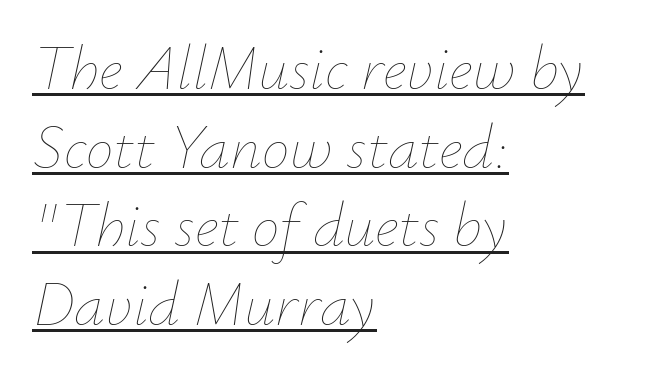
{"italic": "yes", "lean": "right", "slant_degrees": 12, "bold": "no", "weight": "thin", "width": "normal", "stroke_contrast": "low", "x_height": "small", "monospaced": "no", "underline": "yes", "align": "left", "line_spacing": "normal", "line_spacing_ratio": 1.27, "letter_spacing": "normal", "letter_spacing_em": 0.0, "glyph_px": 62}
